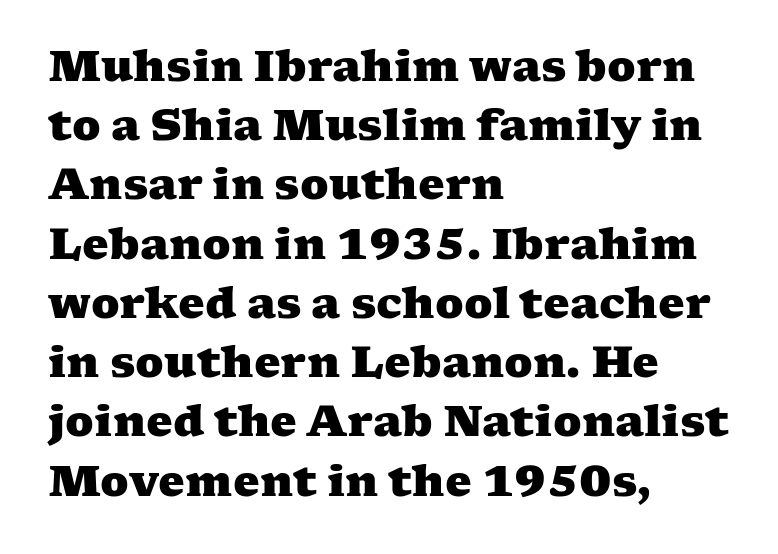
The vertical gap from one line to the next is medium. Is this a fixed-width face? No — the glyphs have proportional, varying widths. Standard letterfit; no display-style spreading of the glyphs. Alignment: flush left. Bare-footed words on every line.
